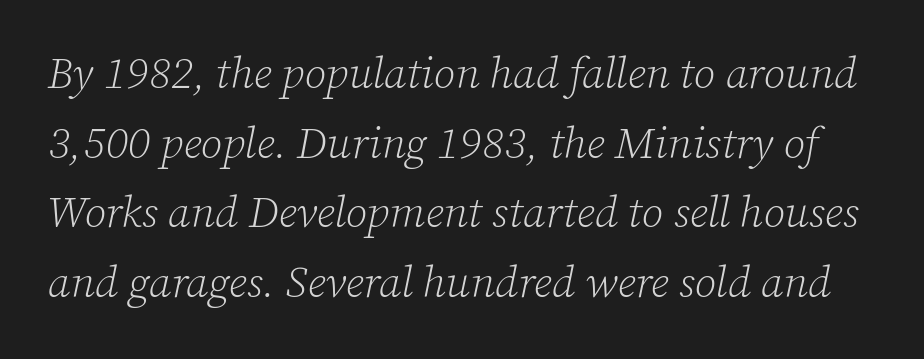
Nothing heavy about these letters — not bold at all. The rendering shows small feet on the letterforms — a serif design. The lines sit at an ordinary, default distance from one another. In terms of letterspacing, this is plain default setting. Is this a fixed-width face? No — the glyphs have proportional, varying widths.
